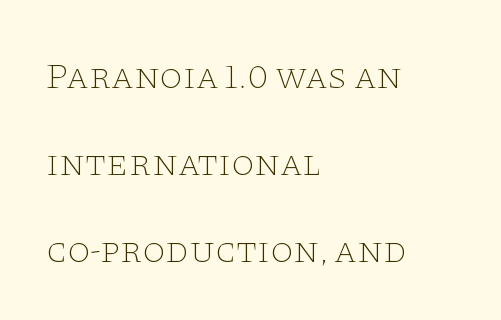
This rendering features lettering with no underline. Compared with typical paragraphs, the rows here are farther apart. You can tell it's not italic because the verticals are truly vertical. These lines stack with their left ends in a neat column. Serif or sans? Serif — the stroke terminals have little feet.
